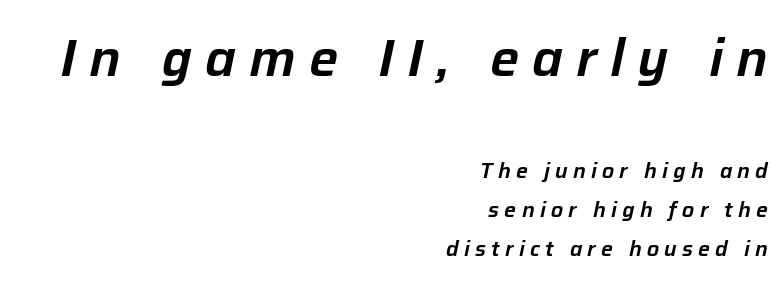
The image shows 52 px text type, italic (leaning right); set right-aligned, line spacing 1.86x, unusually wide letter spacing (+0.25 em), not underlined; the first (top) block is 2.48x larger; low stroke contrast and a medium x-height.
